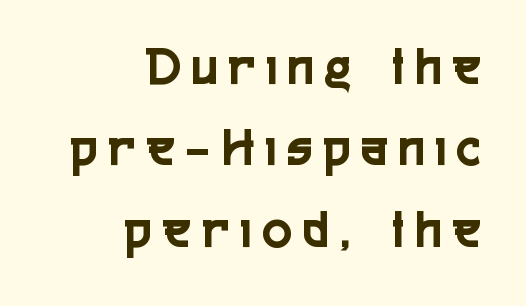
Each letter keeps its own natural width here, so spacing adapts to shape. To sum up the face: it is a sans, with no serifs. Display-style spreading of the glyphs; the letterfit is very open. Students, observe: this is what conventionally led text looks like. Posture: vertical.
